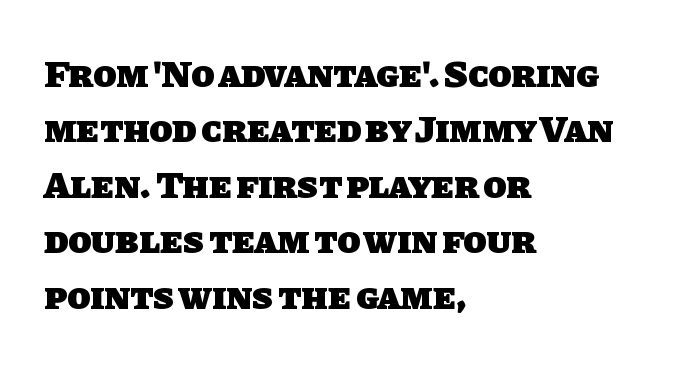
Chunky letters — that's bold for sure. Vertical spacing — default. The zone under the glyphs is completely vacant. The type family on display is of the sans-serif kind. Short and long lines alike share a common starting point at left. The passage shown is typed in a proportional face where columns would drift.
